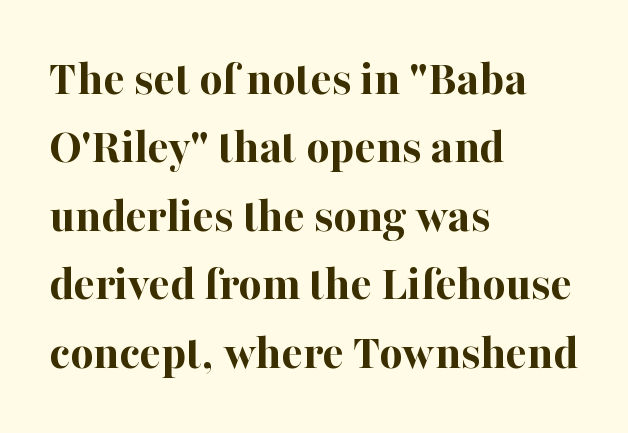
The image shows 50 px bold serif type, upright; set left-aligned, normal line spacing (1.37x), normal letter spacing, not underlined; high stroke contrast and a medium x-height.
